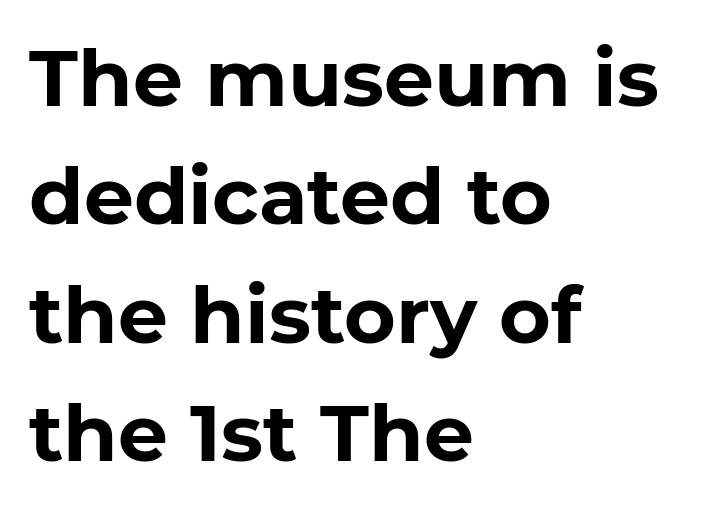
{"serif": "no", "italic": "no", "bold": "yes", "weight": "bold", "width": "normal", "stroke_contrast": "low", "x_height": "medium", "monospaced": "no", "underline": "no", "align": "left", "line_spacing": "normal", "line_spacing_ratio": 1.5, "letter_spacing": "normal", "letter_spacing_em": 0.0, "glyph_px": 79}
